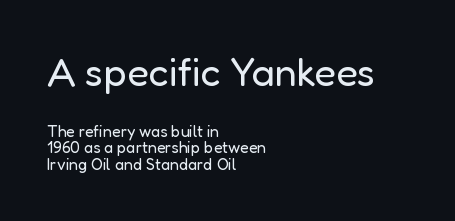
{"serif": "no", "italic": "no", "bold": "no", "weight": "regular", "width": "normal", "stroke_contrast": "low", "x_height": "medium", "monospaced": "no", "underline": "no", "align": "left", "line_spacing": "tight", "line_spacing_ratio": 1.04, "letter_spacing": "normal", "letter_spacing_em": 0.0, "larger_block": "first", "size_ratio": 2.5, "glyph_px": 40}
